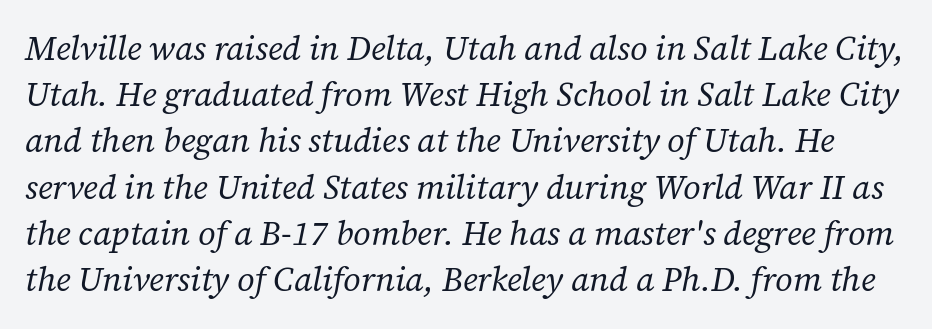
{"serif": "yes", "italic": "yes", "lean": "right", "slant_degrees": 12, "bold": "no", "weight": "regular", "width": "normal", "stroke_contrast": "low", "x_height": "medium", "monospaced": "no", "underline": "no", "line_spacing": "normal", "line_spacing_ratio": 1.36, "letter_spacing": "normal", "letter_spacing_em": 0.0, "glyph_px": 34}
